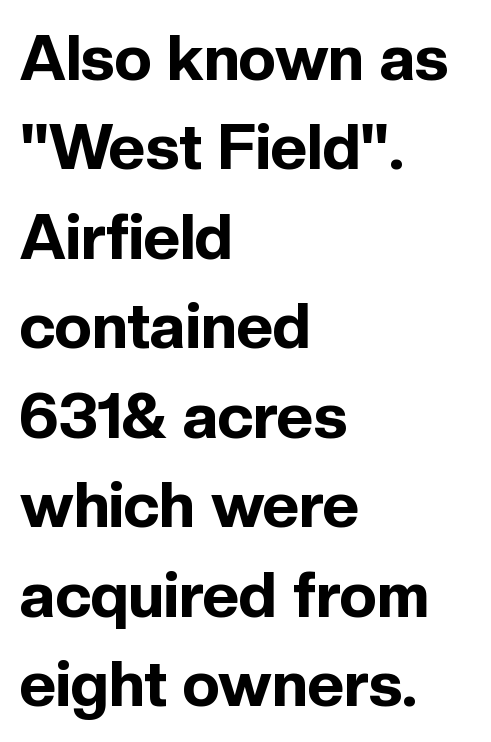
The image shows 63 px bold sans-serif type, upright; set left-aligned, normal line spacing (1.42x), normal letter spacing, not underlined; a medium x-height.
